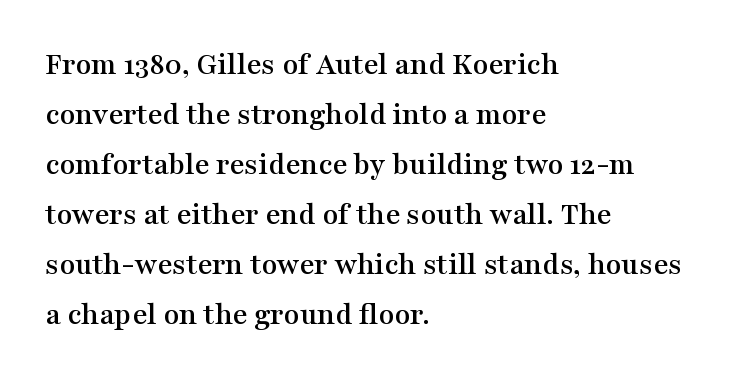
{"serif": "yes", "italic": "no", "width": "wide", "stroke_contrast": "medium", "x_height": "medium", "monospaced": "no", "underline": "no", "align": "left", "line_spacing": "normal", "line_spacing_ratio": 1.56, "letter_spacing": "normal", "letter_spacing_em": 0.0, "glyph_px": 32}
